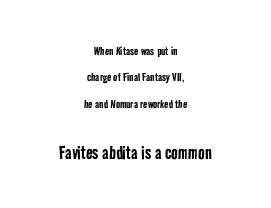
The image shows 22 px text type; set centered, line spacing 1.88x, normal letter spacing, not underlined; the second (bottom) block is 1.57x larger.
